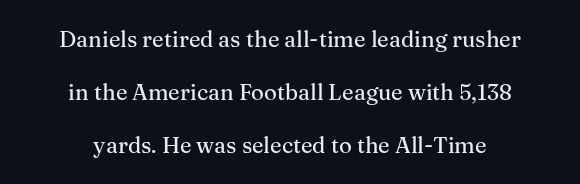
Q: Is the text italic (slanted)? A: No, it is upright.
Q: Is the text underlined? A: No.
Q: How is the paragraph aligned? A: Centered.
Q: Is the spacing between letters normal or unusually wide? A: Normal.
Q: Is the spacing between lines tight, normal or loose? A: Loose.
